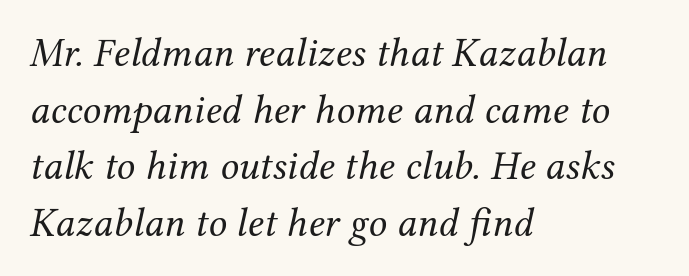
Q: Is the text bold? A: No.
Q: Is the text italic (slanted)? A: Yes, it leans right by about 12 degrees.
Q: Is the typeface a serif or a sans-serif typeface? A: Serif.
Q: Is the text underlined? A: No.
Q: How is the paragraph aligned? A: Left-aligned.
Q: Is the spacing between letters normal or unusually wide? A: Normal.
Q: Is the spacing between lines tight, normal or loose? A: Normal.
Q: Width (condensed, normal, or wide)? A: Normal.
Q: Stroke contrast? A: Medium.
Q: x-height? A: Medium.
Q: Monospaced? A: No.
